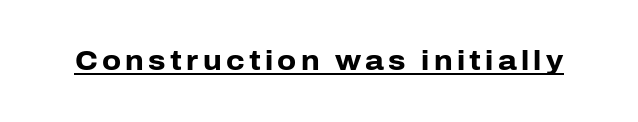
{"italic": "no", "bold": "yes", "underline": "yes", "glyph_px": 27}
